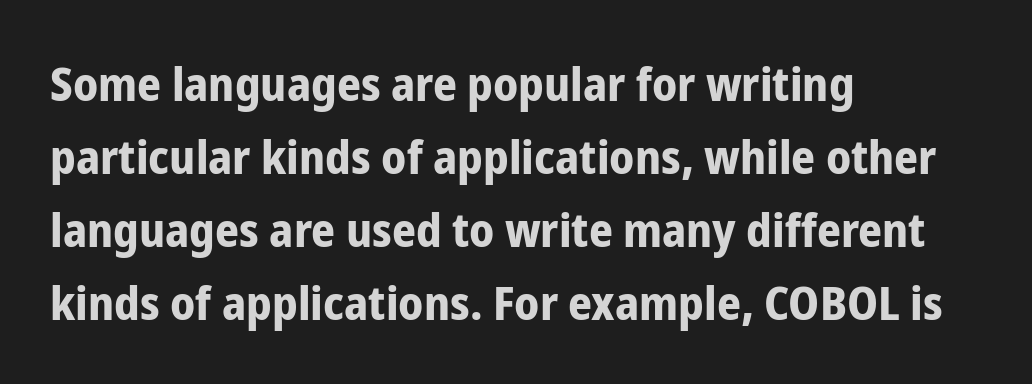
A typesetter would call this proportional, since set widths differ per character. Honestly, the row spacing looks completely unremarkable. Only glyphs here, with clear space below each row. Casual observation: everything's shoved over to the left. Here the glyphs are tracked normally, forming tight word shapes. In terms of letterform style, serifs are entirely absent.
